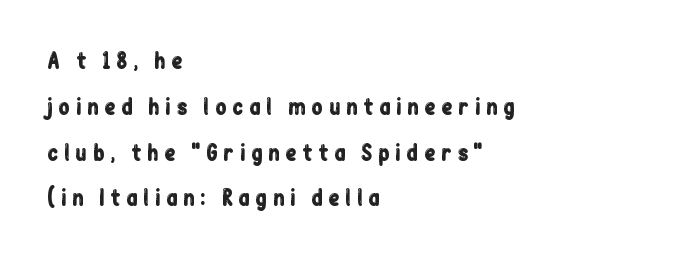
The image shows 21 px text type, upright; set left-aligned, loose line spacing (2.18x), unusually wide letter spacing (+0.25 em), not underlined.
